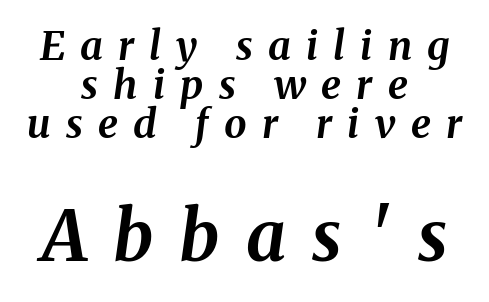
Q: Is the text bold? A: Yes.
Q: Is the text italic (slanted)? A: Yes, it leans right by about 8 degrees.
Q: Is the text underlined? A: No.
Q: How is the paragraph aligned? A: Centered.
Q: Is the spacing between letters normal or unusually wide? A: Unusually wide.
Q: Is the spacing between lines tight, normal or loose? A: Tight.
Q: Which block of text is set in a larger size, the first (top) or the second (bottom)? A: The second (bottom) one.
Q: Width (condensed, normal, or wide)? A: Normal.
Q: Stroke contrast? A: Medium.
Q: x-height? A: Medium.
Q: Monospaced? A: No.
